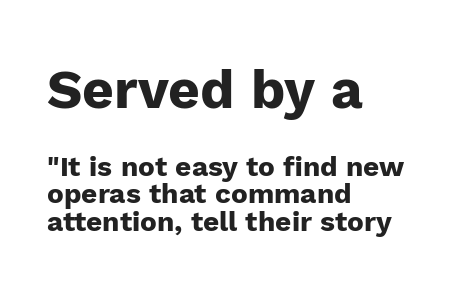
Q: Is the text bold? A: Yes.
Q: Is the text italic (slanted)? A: No, it is upright.
Q: Is the typeface a serif or a sans-serif typeface? A: Sans-serif.
Q: Is the text underlined? A: No.
Q: How is the paragraph aligned? A: Left-aligned.
Q: Is the spacing between letters normal or unusually wide? A: Normal.
Q: Is the spacing between lines tight, normal or loose? A: Tight.
Q: Which block of text is set in a larger size, the first (top) or the second (bottom)? A: The first (top) one.
Q: Width (condensed, normal, or wide)? A: Normal.
Q: Stroke contrast? A: Low.
Q: x-height? A: Medium.
Q: Monospaced? A: No.
